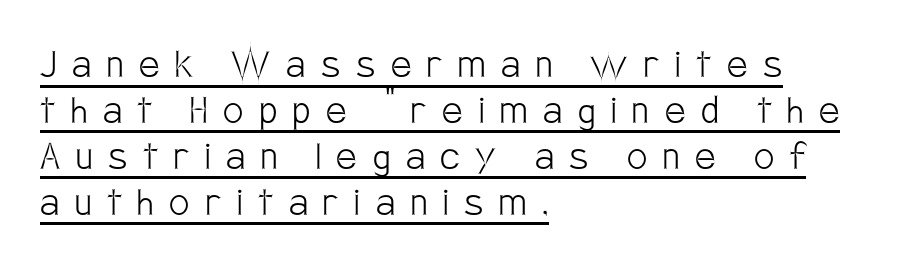
Tracking value appears strongly positive — letters spread wide. No feet cap the strokes, marking this as sans-serif type. A classic flush-left, rag-right setting is used for this passage. No extra ink here — the face is not bold.
